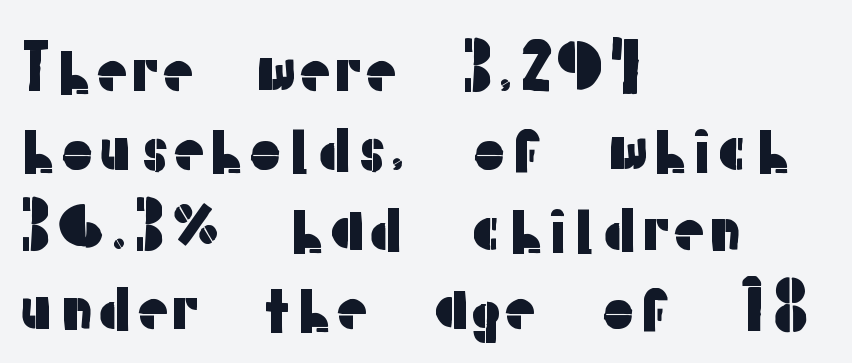
Q: Is the text italic (slanted)? A: No, it is upright.
Q: Is the typeface a serif or a sans-serif typeface? A: Sans-serif.
Q: Is the text underlined? A: No.
Q: How is the paragraph aligned? A: Left-aligned.
Q: Is the spacing between letters normal or unusually wide? A: Normal.
Q: Is the spacing between lines tight, normal or loose? A: Normal.
Q: Width (condensed, normal, or wide)? A: Normal.
Q: Stroke contrast? A: Low.
Q: x-height? A: Medium.
Q: Monospaced? A: No.
